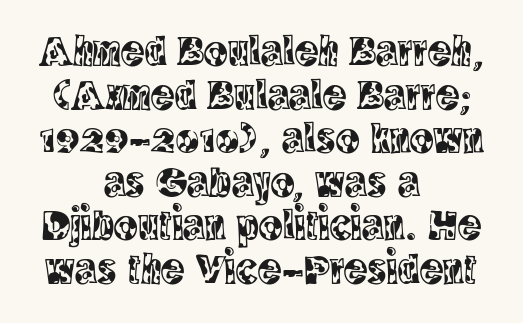
{"serif": "yes", "italic": "no", "width": "condensed", "x_height": "large", "monospaced": "no", "underline": "no", "align": "center", "line_spacing": "tight", "line_spacing_ratio": 0.99, "letter_spacing": "normal", "letter_spacing_em": 0.0, "glyph_px": 44}
